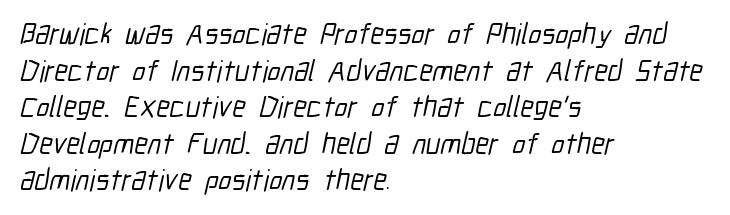
The space beneath each line is pristine and unruled. The type family on display is of the sans-serif kind. Letter spacing: default. The passage is arranged the way most books set body copy — flush left. You could not count columns in this text — the font is proportionally spaced.
